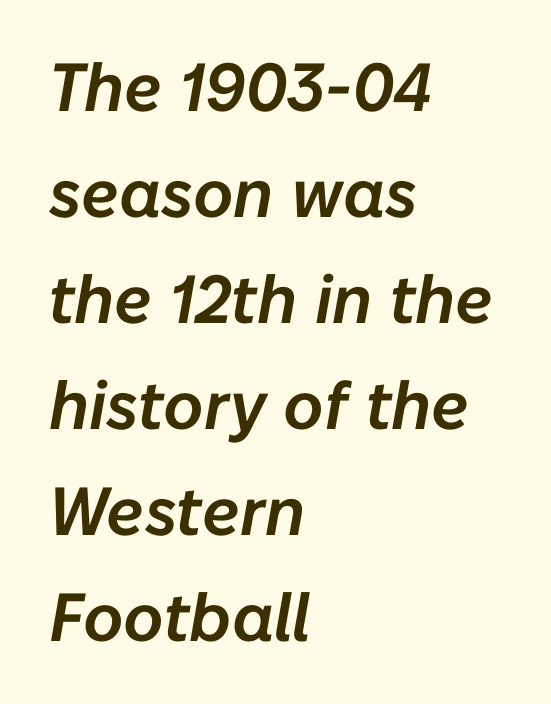
Q: Is the text italic (slanted)? A: Yes, it leans right by about 10 degrees.
Q: Is the text underlined? A: No.
Q: How is the paragraph aligned? A: Left-aligned.
Q: Is the spacing between letters normal or unusually wide? A: Normal.
Q: Is the spacing between lines tight, normal or loose? A: Normal.
Q: Width (condensed, normal, or wide)? A: Normal.
Q: Stroke contrast? A: Low.
Q: x-height? A: Medium.
Q: Monospaced? A: No.
